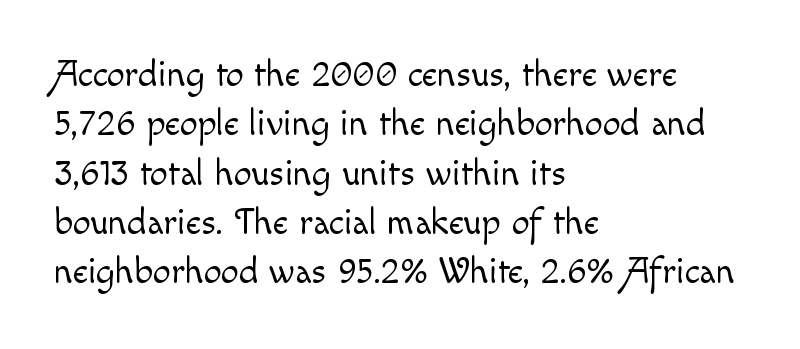
Q: Is the text bold? A: No.
Q: Is the text italic (slanted)? A: No, it is upright.
Q: Is the text underlined? A: No.
Q: How is the paragraph aligned? A: Left-aligned.
Q: Is the spacing between letters normal or unusually wide? A: Normal.
Q: Is the spacing between lines tight, normal or loose? A: Normal.
Q: Width (condensed, normal, or wide)? A: Normal.
Q: x-height? A: Small.
Q: Monospaced? A: No.
